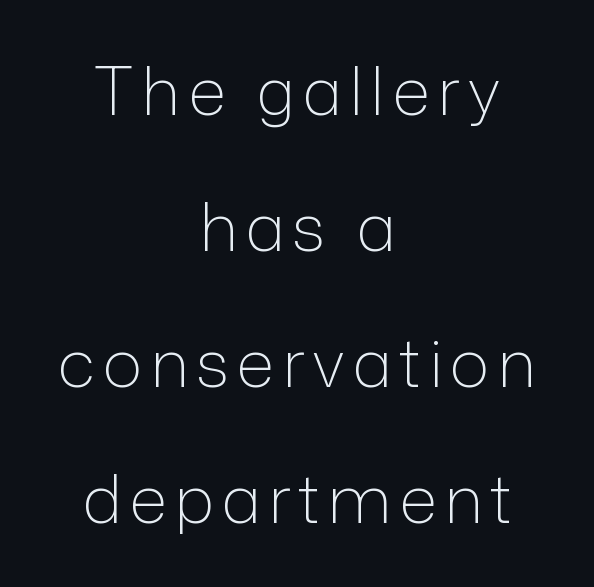
The image shows 67 px light sans-serif type, upright; set centered, loose line spacing (2.03x), not underlined; low stroke contrast and a medium x-height.
